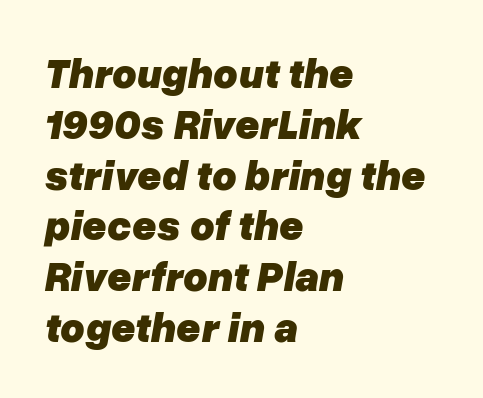
A classic flush-left, rag-right setting is used for this passage. The glyphs have the mass of a bold cut. Italic? Definitely — the glyphs are oblique. The zone under the glyphs is completely vacant. The passage shown is typed in a proportional face where columns would drift.
